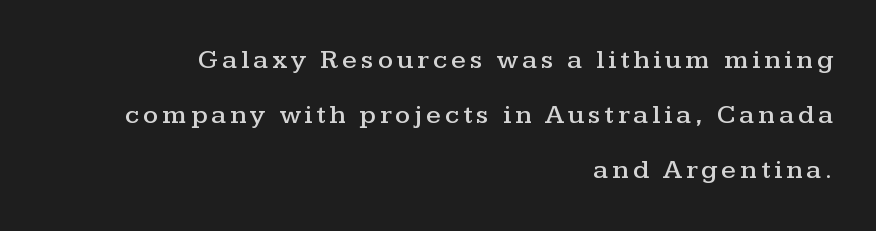
Q: Is the text italic (slanted)? A: No, it is upright.
Q: Is the text underlined? A: No.
Q: How is the paragraph aligned? A: Right-aligned.
Q: Is the spacing between lines tight, normal or loose? A: Loose.
